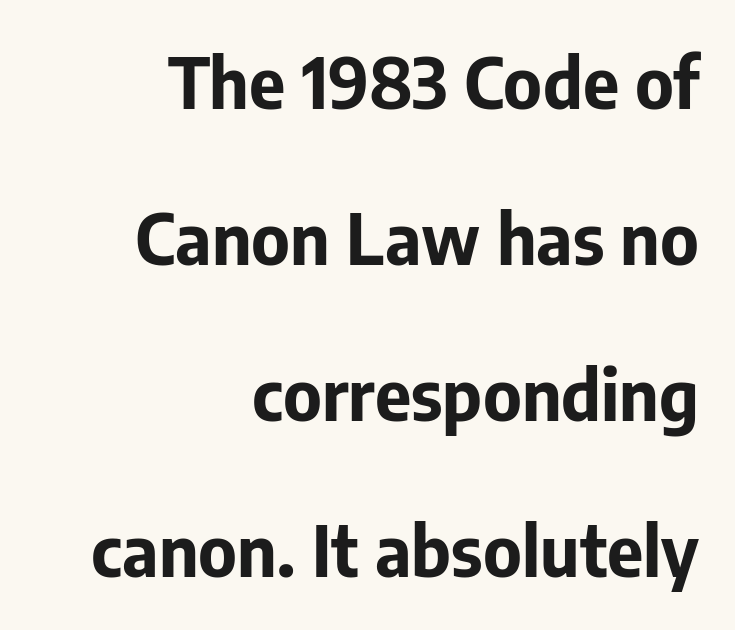
{"serif": "no", "italic": "no", "bold": "yes", "weight": "bold", "width": "normal", "stroke_contrast": "low", "x_height": "medium", "monospaced": "no", "underline": "no", "align": "right", "line_spacing": "loose", "line_spacing_ratio": 2.23, "letter_spacing": "normal", "letter_spacing_em": 0.0, "glyph_px": 70}
